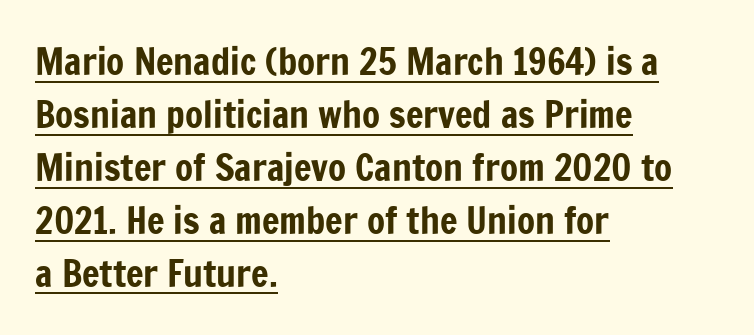
Q: Is the text italic (slanted)? A: No, it is upright.
Q: Is the typeface a serif or a sans-serif typeface? A: Sans-serif.
Q: Is the text underlined? A: Yes.
Q: How is the paragraph aligned? A: Left-aligned.
Q: Is the spacing between letters normal or unusually wide? A: Normal.
Q: Is the spacing between lines tight, normal or loose? A: Normal.
Q: Width (condensed, normal, or wide)? A: Condensed.
Q: Stroke contrast? A: Low.
Q: x-height? A: Medium.
Q: Monospaced? A: No.
